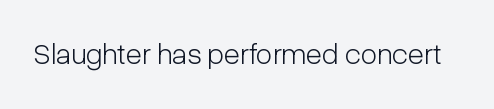
{"serif": "no", "italic": "no", "bold": "no", "weight": "light", "width": "condensed", "stroke_contrast": "low", "x_height": "medium", "monospaced": "no", "underline": "no", "letter_spacing": "normal", "letter_spacing_em": 0.0, "glyph_px": 30}
